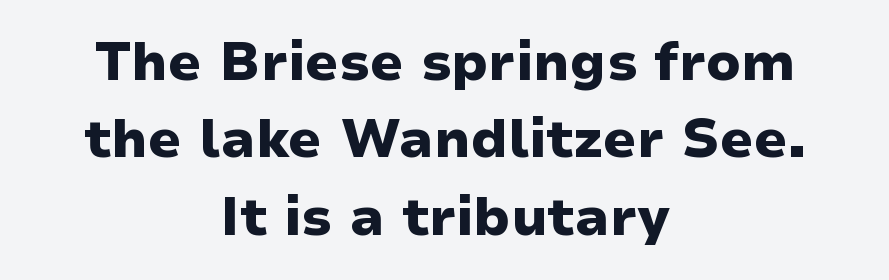
I'd describe the lettering as bold — thick and assertive. This rendering leaves character spacing at its baseline value. Caption: multi-line text, centered on the measure. Compared with typical paragraphs, the rows here are spaced about the same. You can tell it's not italic because the verticals are truly vertical. The baseline area is clear.
